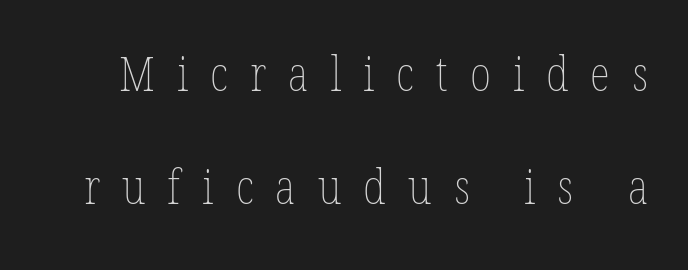
The letters stand straight up with perfectly vertical stems. Proportional: the letters do not fall into vertical columns. Is this a heavy cut? Hardly; it is regular or lighter. The words here are not underlined. Each word looks stretched out because of the extra space between its letters. Reading down the column, the eye jumps a long way to each next line.
